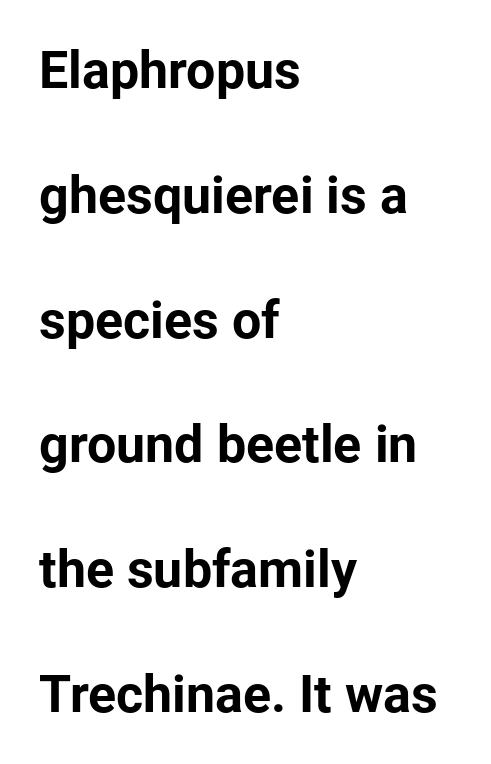
The face used here is rendered with its standard letterfit. Clear beneath every line of the passage. What's the leading like? Stretched, with rows far apart. You'd pick this weight for a headline — it's a proper bold.
